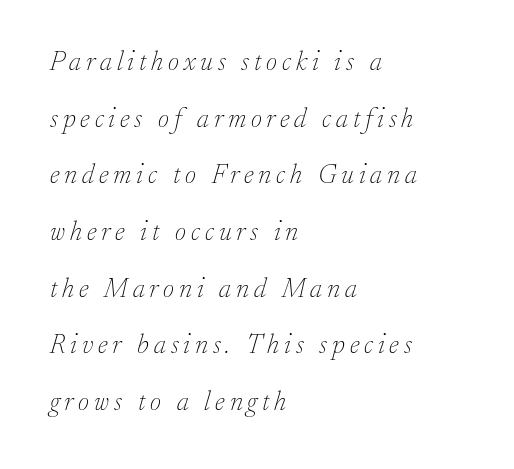
The image shows 27 px text type, italic (leaning right); set left-aligned, loose line spacing (2.1x), not underlined.
